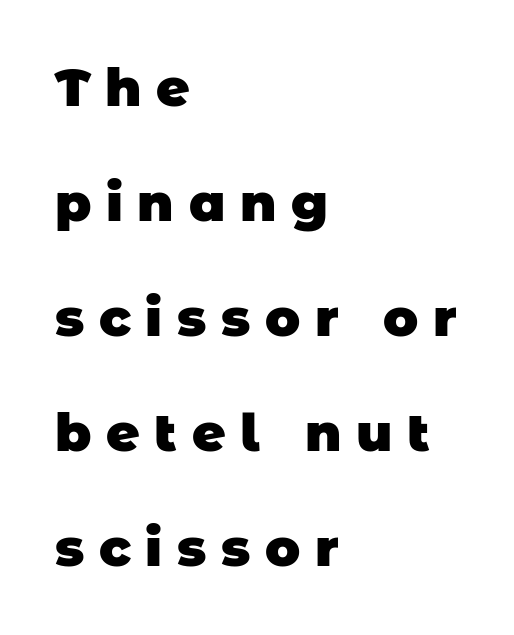
Q: Is the text bold? A: Yes.
Q: Is the typeface a serif or a sans-serif typeface? A: Sans-serif.
Q: Is the text underlined? A: No.
Q: How is the paragraph aligned? A: Left-aligned.
Q: Is the spacing between letters normal or unusually wide? A: Unusually wide.
Q: Is the spacing between lines tight, normal or loose? A: Loose.
Q: Width (condensed, normal, or wide)? A: Normal.
Q: Stroke contrast? A: Low.
Q: x-height? A: Large.
Q: Monospaced? A: No.
